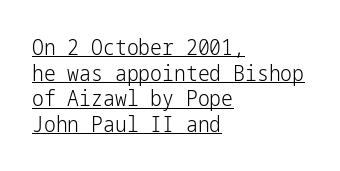
Q: Is the text bold? A: No.
Q: Is the text italic (slanted)? A: No, it is upright.
Q: Is the text underlined? A: Yes.
Q: How is the paragraph aligned? A: Left-aligned.
Q: Is the spacing between letters normal or unusually wide? A: Normal.
